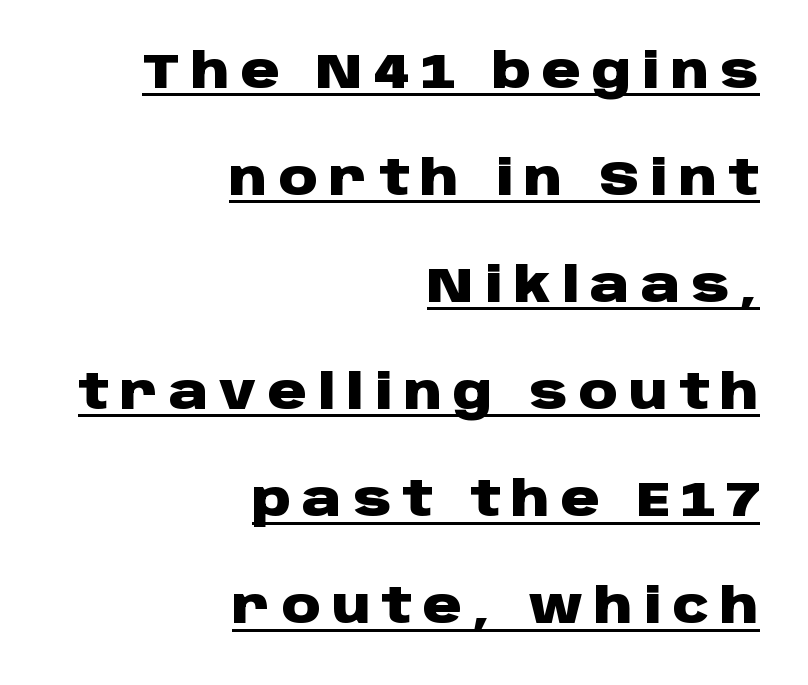
{"serif": "no", "italic": "no", "bold": "yes", "weight": "heavy", "width": "wide", "stroke_contrast": "low", "x_height": "large", "monospaced": "no", "underline": "yes", "align": "right", "line_spacing": "loose", "line_spacing_ratio": 2.23, "letter_spacing": "wide", "letter_spacing_em": 0.23, "glyph_px": 48}
